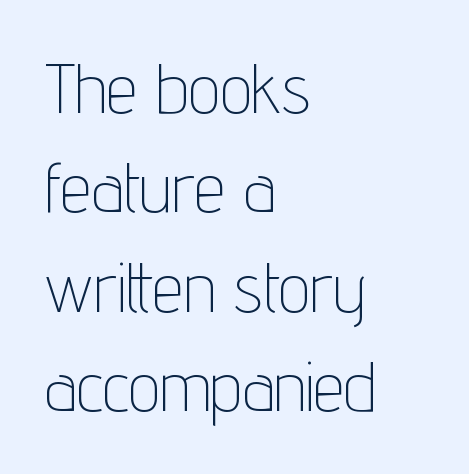
{"serif": "no", "italic": "no", "bold": "no", "weight": "thin", "width": "condensed", "stroke_contrast": "low", "x_height": "medium", "monospaced": "no", "underline": "no", "align": "left", "line_spacing": "normal", "line_spacing_ratio": 1.42, "letter_spacing": "normal", "letter_spacing_em": 0.0, "glyph_px": 70}
